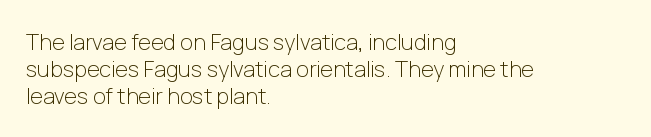
Honestly, the letter spacing is just normal — you wouldn't notice it. A student would call this left alignment; a typographer would say flush left, rag right. The font sits on the lighter half of the weight spectrum, regular included. Just letters on the line, the space beneath them empty.
